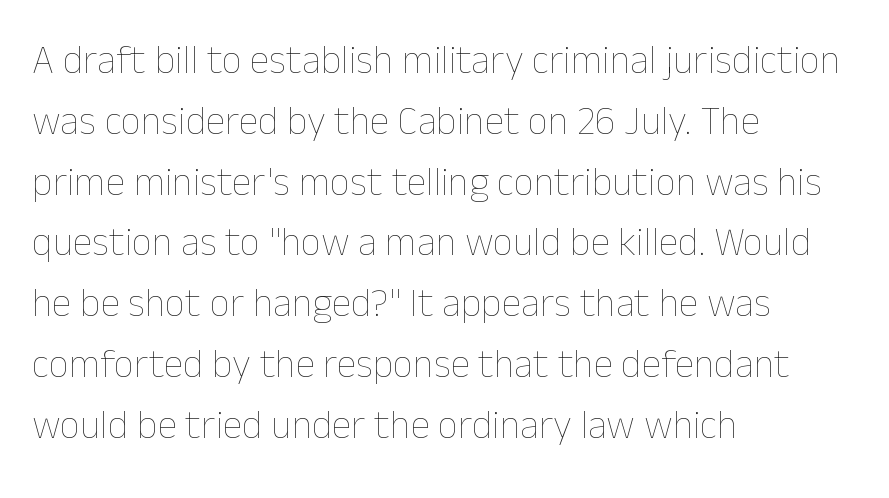
{"italic": "no", "bold": "no", "weight": "thin", "width": "normal", "stroke_contrast": "low", "x_height": "medium", "monospaced": "no", "underline": "no", "align": "left", "line_spacing": "normal", "line_spacing_ratio": 1.52, "letter_spacing": "normal", "letter_spacing_em": 0.0, "glyph_px": 40}
